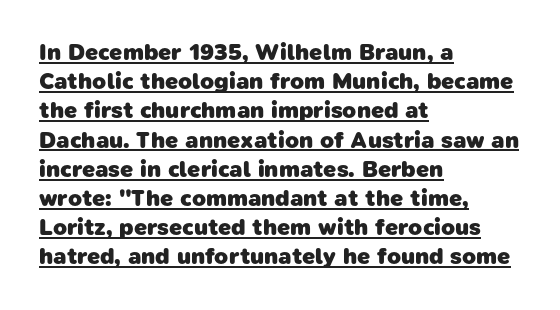
Rows of type keep a routine distance in the vertical direction. The paragraph shown leans on its left margin. These characters rest on top of a visible drawn line. The face used here is rendered with its standard letterfit. This is heavy type, rendered in bold.
